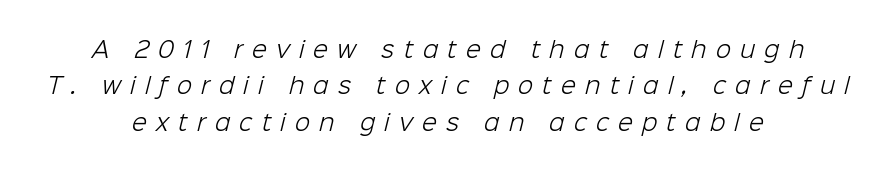
{"bold": "no", "underline": "no", "align": "center", "line_spacing": "normal", "line_spacing_ratio": 1.65, "letter_spacing": "wide", "letter_spacing_em": 0.42, "glyph_px": 22}
